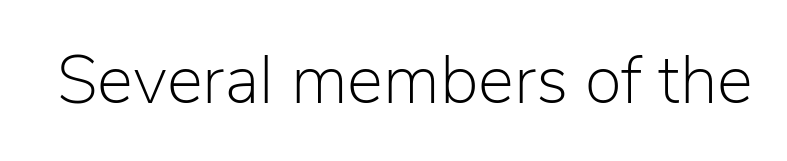
{"serif": "no", "italic": "no", "bold": "no", "weight": "light", "width": "normal", "stroke_contrast": "low", "x_height": "medium", "monospaced": "no", "underline": "no", "letter_spacing": "normal", "letter_spacing_em": 0.0, "glyph_px": 68}
